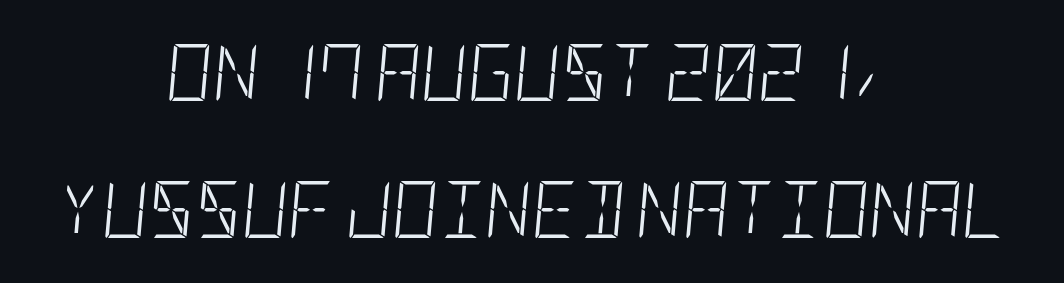
Q: Is the text bold? A: No.
Q: Is the text italic (slanted)? A: Yes, it leans right by about 5 degrees.
Q: Is the text underlined? A: No.
Q: How is the paragraph aligned? A: Centered.
Q: Is the spacing between letters normal or unusually wide? A: Normal.
Q: Is the spacing between lines tight, normal or loose? A: Loose.
Q: Width (condensed, normal, or wide)? A: Condensed.
Q: Stroke contrast? A: Low.
Q: x-height? A: Large.
